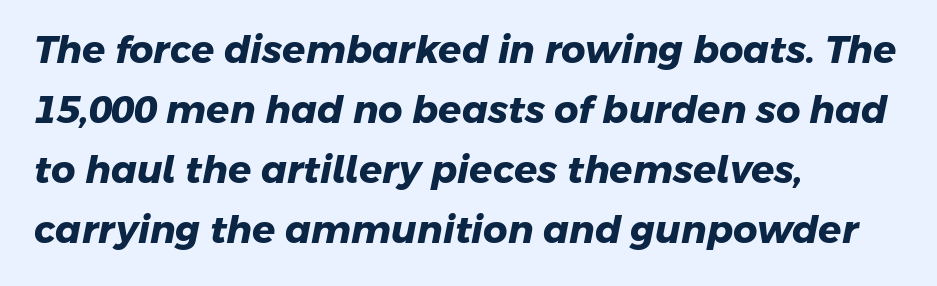
Q: Is the text bold? A: Yes.
Q: Is the typeface a serif or a sans-serif typeface? A: Sans-serif.
Q: Is the text underlined? A: No.
Q: How is the paragraph aligned? A: Left-aligned.
Q: Is the spacing between letters normal or unusually wide? A: Normal.
Q: Is the spacing between lines tight, normal or loose? A: Normal.
Q: Width (condensed, normal, or wide)? A: Normal.
Q: Stroke contrast? A: Low.
Q: x-height? A: Medium.
Q: Monospaced? A: No.
